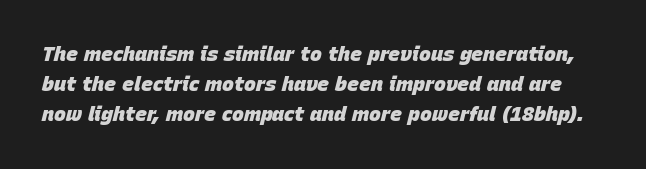
Rule under the text: the space is simply empty. Rendered with sloped, italic letterforms. Glyph-to-glyph distance matches everyday printed text. Horizontal bands of white between lines are of average thickness. Plenty of ink on the page — the face is bold.
